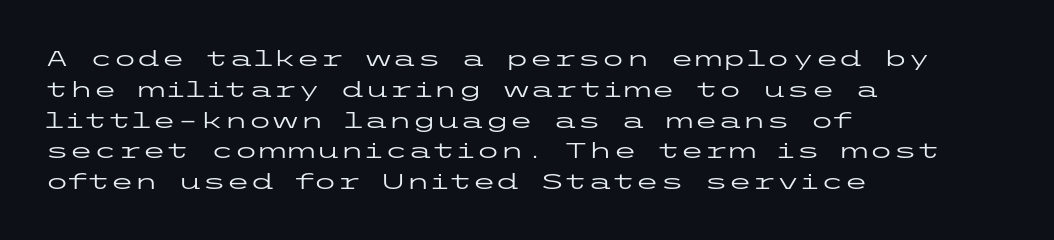
Q: Is the text bold? A: No.
Q: Is the text italic (slanted)? A: No, it is upright.
Q: Is the text underlined? A: No.
Q: How is the paragraph aligned? A: Left-aligned.
Q: Is the spacing between letters normal or unusually wide? A: Normal.
Q: Is the spacing between lines tight, normal or loose? A: Normal.
